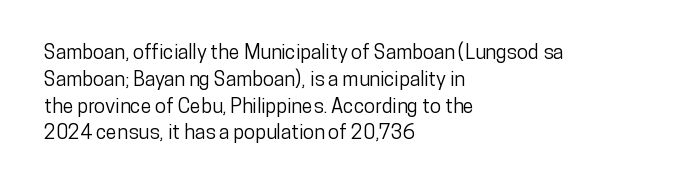
Q: Is the text italic (slanted)? A: No, it is upright.
Q: Is the text underlined? A: No.
Q: How is the paragraph aligned? A: Left-aligned.
Q: Is the spacing between letters normal or unusually wide? A: Normal.
Q: Is the spacing between lines tight, normal or loose? A: Normal.
